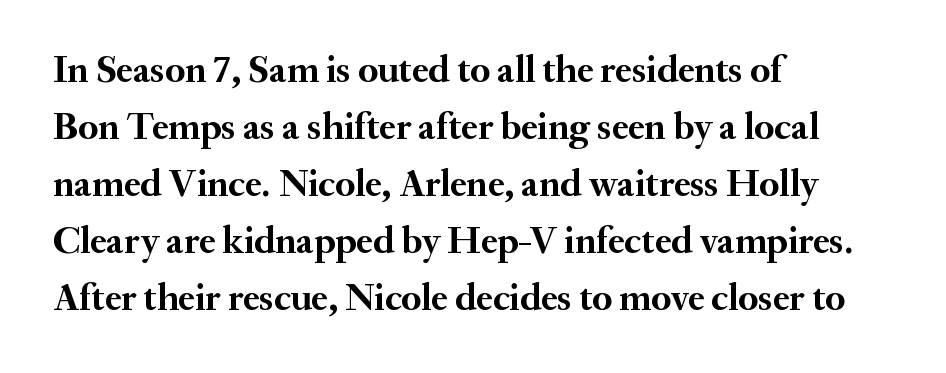
{"serif": "yes", "italic": "no", "bold": "yes", "weight": "semibold", "width": "normal", "stroke_contrast": "medium", "x_height": "small", "monospaced": "no", "underline": "no", "align": "left", "line_spacing": "normal", "line_spacing_ratio": 1.5, "letter_spacing": "normal", "letter_spacing_em": 0.0, "glyph_px": 38}
